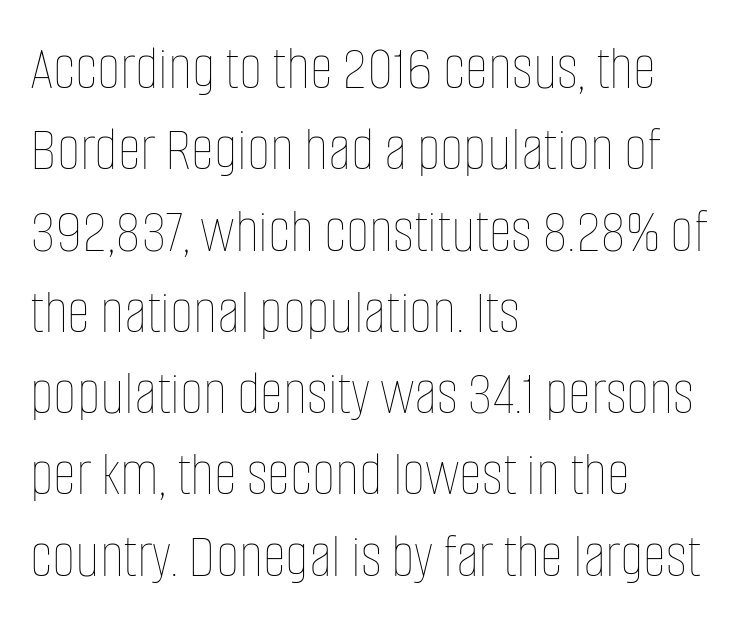
Q: Is the text bold? A: No.
Q: Is the text italic (slanted)? A: No, it is upright.
Q: Is the text underlined? A: No.
Q: How is the paragraph aligned? A: Left-aligned.
Q: Is the spacing between letters normal or unusually wide? A: Normal.
Q: Is the spacing between lines tight, normal or loose? A: Normal.
Q: Width (condensed, normal, or wide)? A: Condensed.
Q: Stroke contrast? A: Low.
Q: x-height? A: Large.
Q: Monospaced? A: No.
